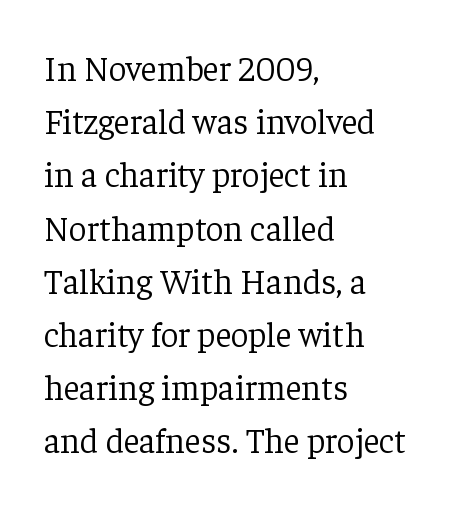
The image shows 35 px light serif type, upright; set left-aligned, normal line spacing (1.52x), normal letter spacing, not underlined; low stroke contrast and a medium x-height.
